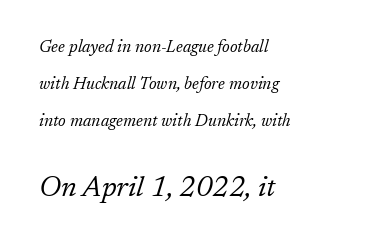
A typesetter would call this leading open, well beyond the default. A typesetter would call this proportional, since set widths differ per character. Descenders hang freely into open space. Typesetter's note — lower block bumped up in size, upper block left smaller.
